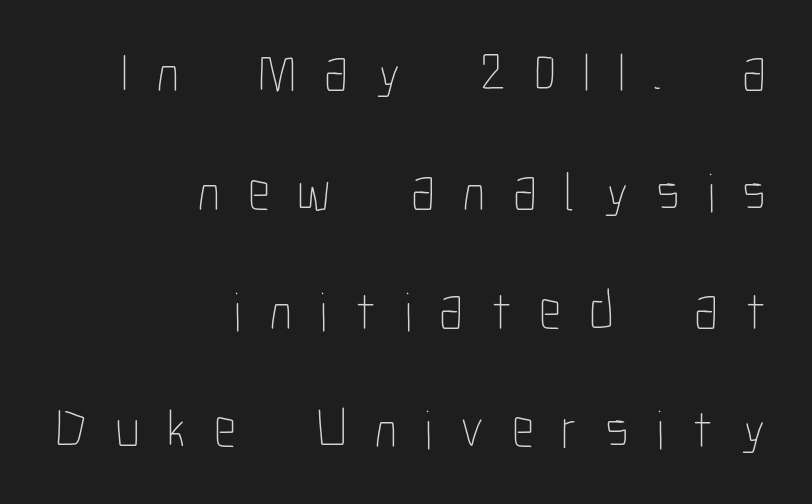
Q: Is the text bold? A: No.
Q: Is the text italic (slanted)? A: No, it is upright.
Q: Is the text underlined? A: No.
Q: How is the paragraph aligned? A: Right-aligned.
Q: Is the spacing between letters normal or unusually wide? A: Unusually wide.
Q: Is the spacing between lines tight, normal or loose? A: Loose.
Q: Width (condensed, normal, or wide)? A: Condensed.
Q: Stroke contrast? A: Low.
Q: x-height? A: Medium.
Q: Monospaced? A: No.
